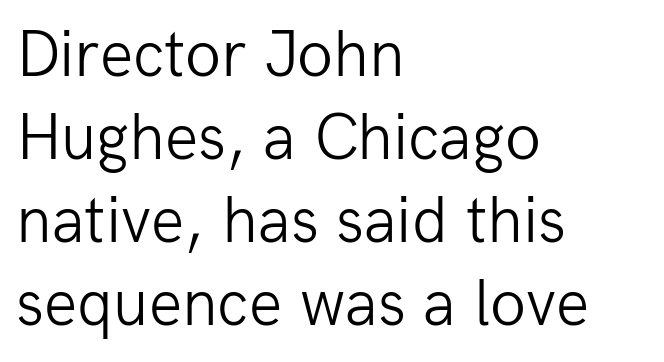
{"serif": "no", "italic": "no", "bold": "no", "weight": "light", "width": "normal", "stroke_contrast": "low", "x_height": "medium", "monospaced": "no", "underline": "no", "align": "left", "line_spacing": "normal", "line_spacing_ratio": 1.26, "letter_spacing": "normal", "letter_spacing_em": 0.0, "glyph_px": 66}
